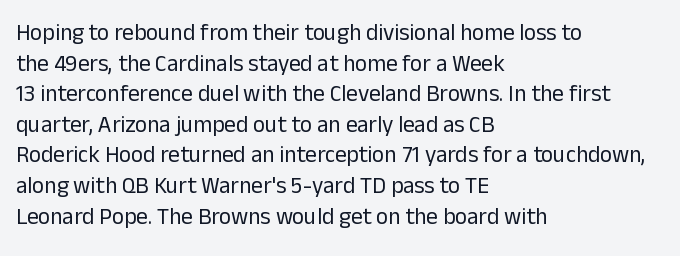
{"italic": "no", "bold": "no", "underline": "no", "align": "left", "line_spacing": "normal", "line_spacing_ratio": 1.33, "letter_spacing": "normal", "letter_spacing_em": 0.0, "glyph_px": 23}
